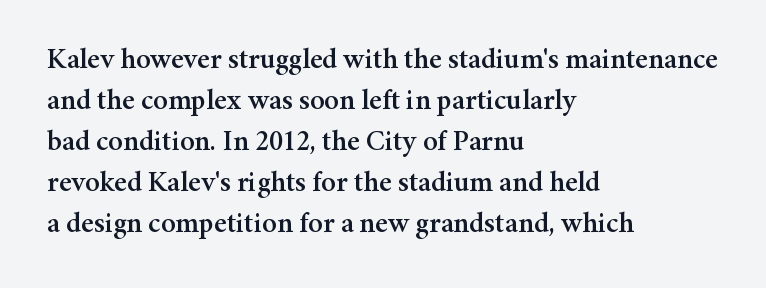
Honestly, the letter spacing is just normal — you wouldn't notice it. The type family on display is of the serif kind. Here the designer chose a conventional face with non-uniform glyph widths. This sample keeps an unexceptional amount of space between lines.
